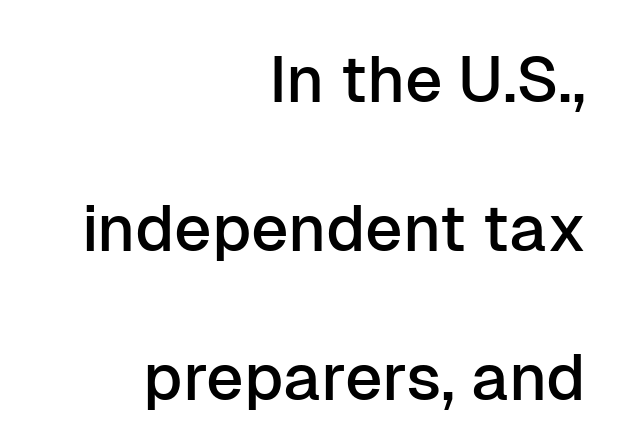
How would I describe the line gaps? Wide and relaxed. The compositor pushed each line to the right boundary. Standard letterfit; no display-style spreading of the glyphs. Ascenders rise straight up at ninety degrees.
